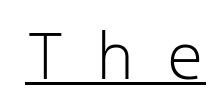
Q: Is the text bold? A: No.
Q: Is the text italic (slanted)? A: No, it is upright.
Q: Is the typeface a serif or a sans-serif typeface? A: Sans-serif.
Q: Is the text underlined? A: Yes.
Q: Is the spacing between letters normal or unusually wide? A: Unusually wide.
Q: Width (condensed, normal, or wide)? A: Normal.
Q: Stroke contrast? A: Low.
Q: x-height? A: Medium.
Q: Monospaced? A: Yes.
